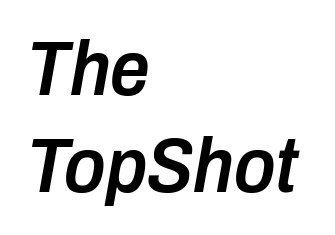
Q: Is the text bold? A: Semi-bold.
Q: Is the text italic (slanted)? A: Yes, it leans right by about 10 degrees.
Q: Is the text underlined? A: No.
Q: How is the paragraph aligned? A: Left-aligned.
Q: Is the spacing between letters normal or unusually wide? A: Normal.
Q: Width (condensed, normal, or wide)? A: Condensed.
Q: Stroke contrast? A: Low.
Q: x-height? A: Medium.
Q: Monospaced? A: No.
